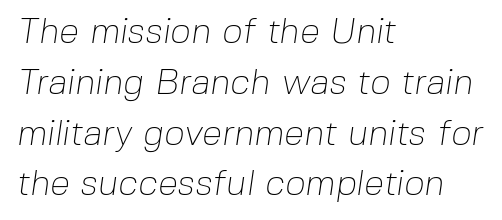
Q: Is the text bold? A: No.
Q: Is the typeface a serif or a sans-serif typeface? A: Sans-serif.
Q: Is the text underlined? A: No.
Q: How is the paragraph aligned? A: Left-aligned.
Q: Is the spacing between letters normal or unusually wide? A: Normal.
Q: Is the spacing between lines tight, normal or loose? A: Normal.
Q: Width (condensed, normal, or wide)? A: Normal.
Q: Stroke contrast? A: Low.
Q: x-height? A: Medium.
Q: Monospaced? A: No.
